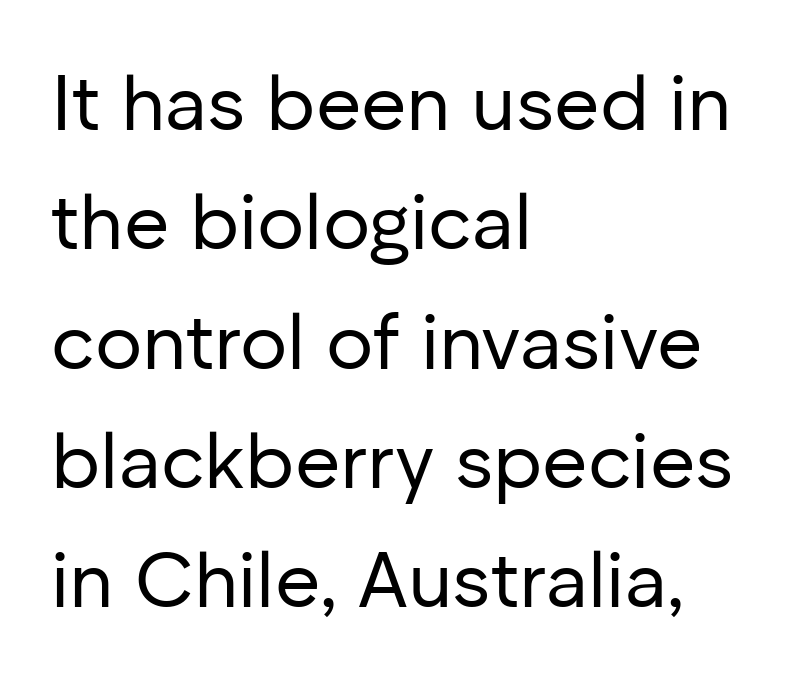
Q: Is the text bold? A: No.
Q: Is the text italic (slanted)? A: No, it is upright.
Q: Is the typeface a serif or a sans-serif typeface? A: Sans-serif.
Q: Is the text underlined? A: No.
Q: How is the paragraph aligned? A: Left-aligned.
Q: Is the spacing between letters normal or unusually wide? A: Normal.
Q: Is the spacing between lines tight, normal or loose? A: Normal.
Q: Width (condensed, normal, or wide)? A: Normal.
Q: Stroke contrast? A: Low.
Q: x-height? A: Medium.
Q: Monospaced? A: No.
